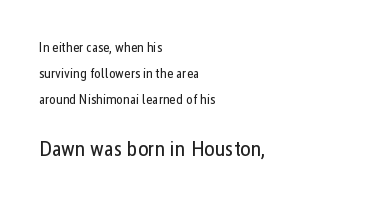
{"italic": "no", "bold": "no", "underline": "no", "align": "left", "line_spacing_ratio": 1.86, "letter_spacing": "normal", "letter_spacing_em": 0.0, "larger_block": "second", "size_ratio": 1.57, "glyph_px": 22}
